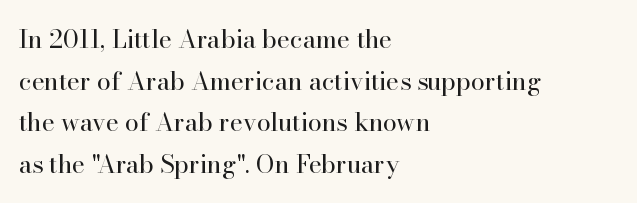
{"italic": "no", "bold": "no", "underline": "no", "align": "left", "line_spacing": "normal", "line_spacing_ratio": 1.67, "letter_spacing": "normal", "letter_spacing_em": 0.0, "glyph_px": 25}
